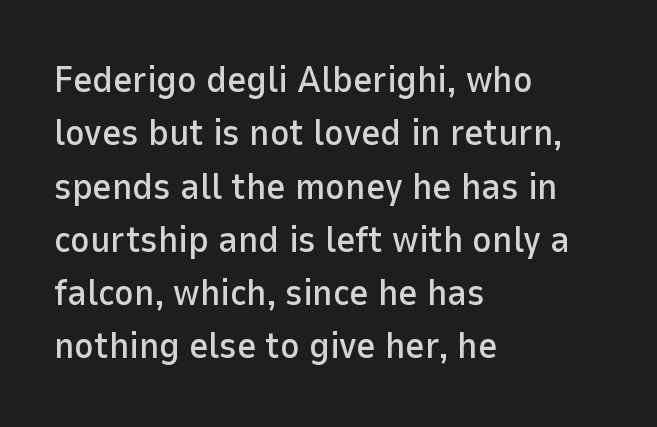
{"serif": "no", "italic": "no", "width": "normal", "stroke_contrast": "low", "x_height": "medium", "monospaced": "no", "underline": "no", "align": "left", "line_spacing": "normal", "line_spacing_ratio": 1.44, "letter_spacing": "normal", "letter_spacing_em": 0.0, "glyph_px": 37}
